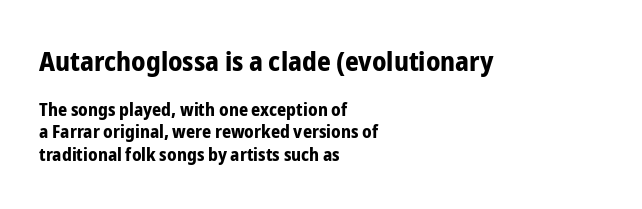
{"italic": "no", "bold": "yes", "underline": "no", "align": "left", "line_spacing_ratio": 1.24, "letter_spacing": "normal", "letter_spacing_em": 0.0, "larger_block": "first", "size_ratio": 1.5, "glyph_px": 27}
